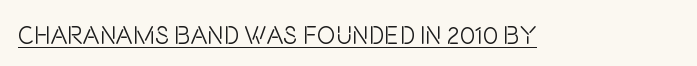
The letterforms sit at book weight or below. Posture: upright roman. Here the glyphs are tracked normally, forming tight word shapes. The words here are underlined.
